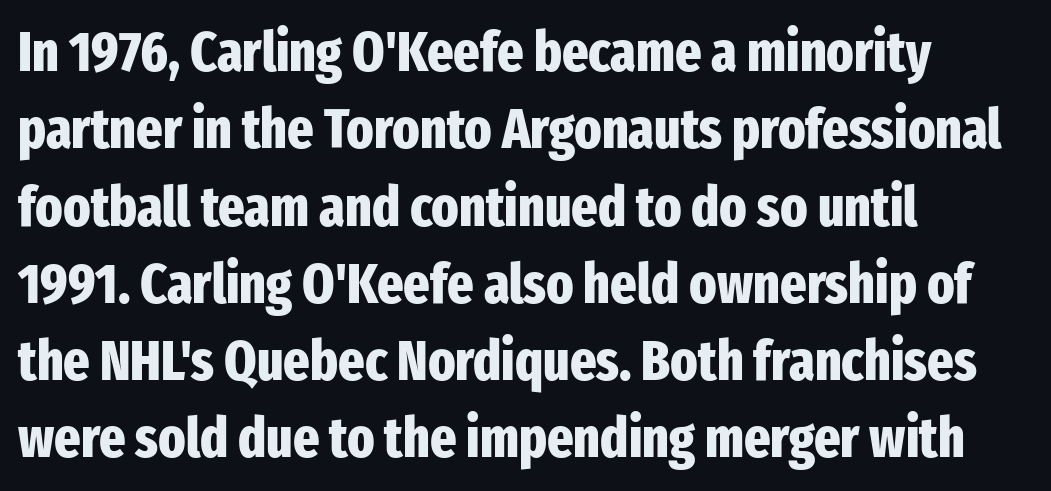
The image shows 56 px heavy, condensed sans-serif type, upright; set left-aligned, normal line spacing (1.38x), normal letter spacing, not underlined; low stroke contrast and a medium x-height.
